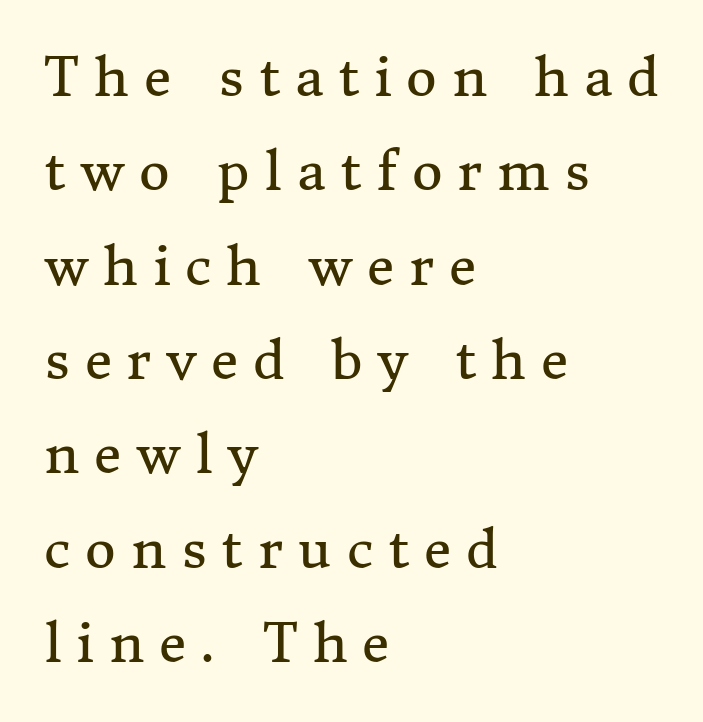
The image shows 53 px regular-weight serif type, upright; set left-aligned, line spacing 1.78x, unusually wide letter spacing (+0.28 em), not underlined; medium stroke contrast and a medium x-height.
